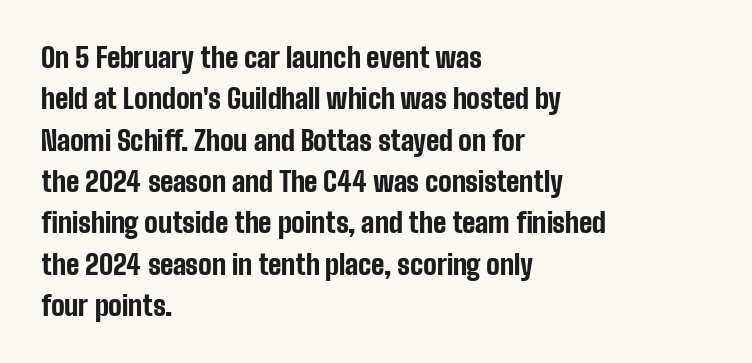
This block has exactly the height ordinary leading produces. The letterforms sit shoulder to shoulder at normal distance. On the weight axis this lands at bold, roughly 700. Line beginnings align vertically; line endings do not. A roman cut, with each character standing at attention.
